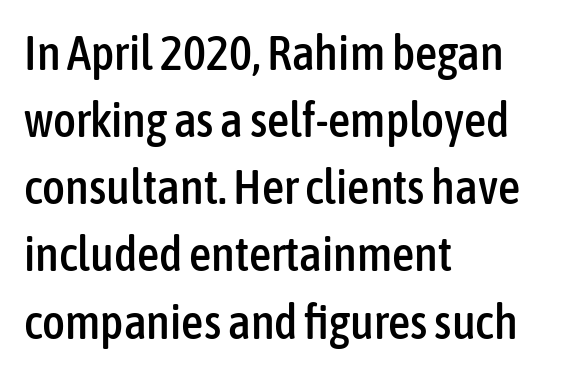
The image shows 49 px condensed sans-serif type, upright; set left-aligned, normal line spacing (1.37x), normal letter spacing, not underlined; low stroke contrast and a medium x-height.
